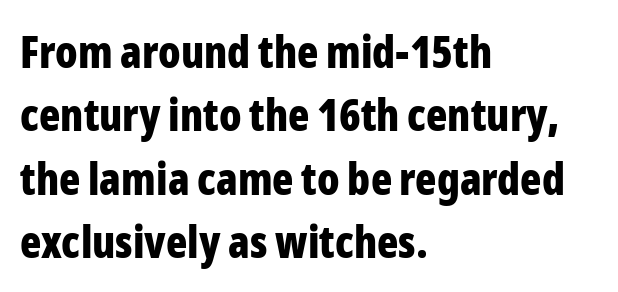
The image shows 44 px bold, condensed sans-serif type, upright; set left-aligned, normal line spacing (1.44x), normal letter spacing, not underlined; low stroke contrast and a medium x-height.
